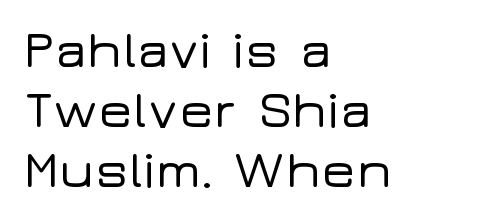
{"serif": "no", "italic": "no", "width": "wide", "stroke_contrast": "low", "x_height": "medium", "monospaced": "no", "underline": "no", "align": "left", "line_spacing": "tight", "line_spacing_ratio": 1.15, "letter_spacing": "normal", "letter_spacing_em": 0.0, "glyph_px": 52}
